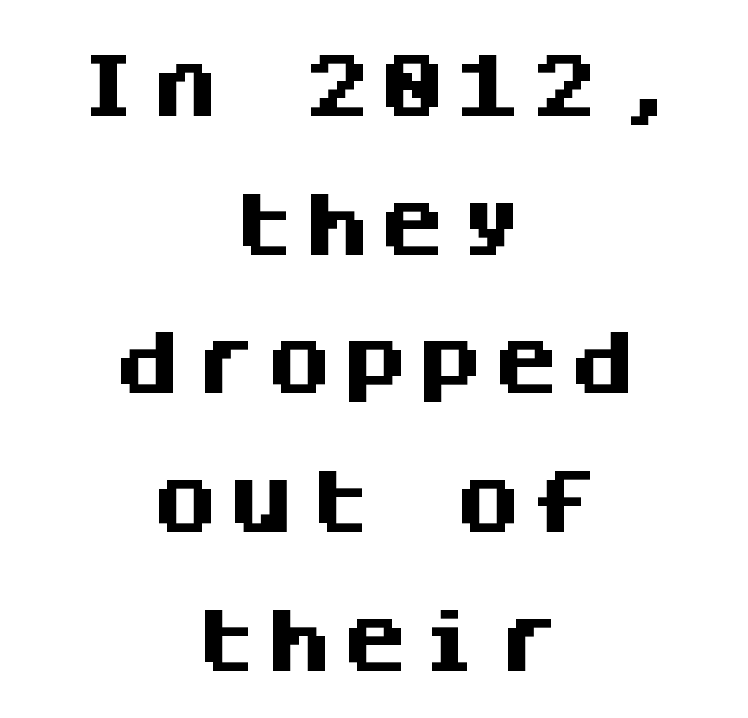
The image shows 69 px heavy sans-serif type, upright, monospaced; set centered, loose line spacing (2.01x), not underlined; medium stroke contrast and a large x-height.
